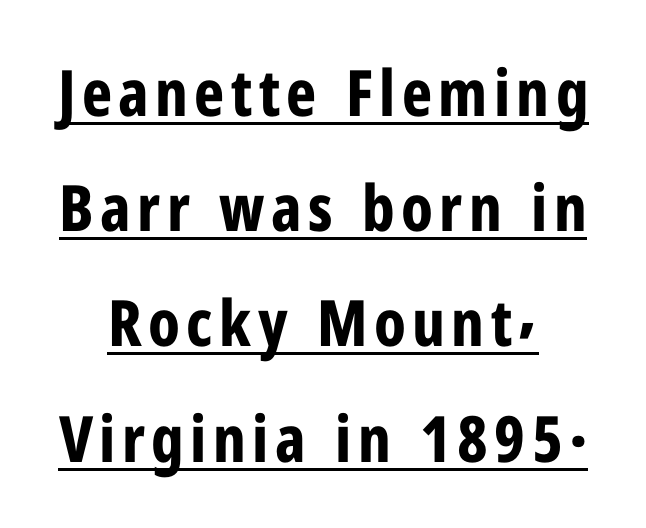
The rendering shows plain stroke endings on the letterforms — a sans-serif design. Looks like regular typesetting: each glyph gets only the width it needs. Thick stems and heavy bowls — unmistakably bold. Looks like someone drew a line under every word here. The letters stand straight up with perfectly vertical stems.
